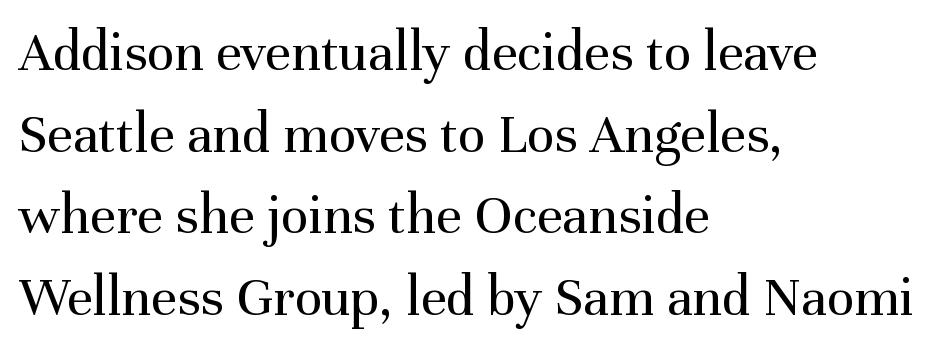
Q: Is the text bold? A: No.
Q: Is the text italic (slanted)? A: No, it is upright.
Q: Is the typeface a serif or a sans-serif typeface? A: Serif.
Q: Is the text underlined? A: No.
Q: How is the paragraph aligned? A: Left-aligned.
Q: Is the spacing between letters normal or unusually wide? A: Normal.
Q: Is the spacing between lines tight, normal or loose? A: Normal.
Q: Width (condensed, normal, or wide)? A: Normal.
Q: Stroke contrast? A: Medium.
Q: x-height? A: Medium.
Q: Monospaced? A: No.
